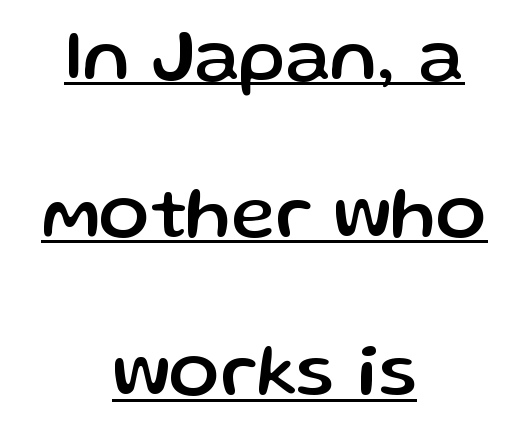
The image shows 75 px sans-serif type, upright; set centered, loose line spacing (2.11x), normal letter spacing, underlined; low stroke contrast and a medium x-height.
